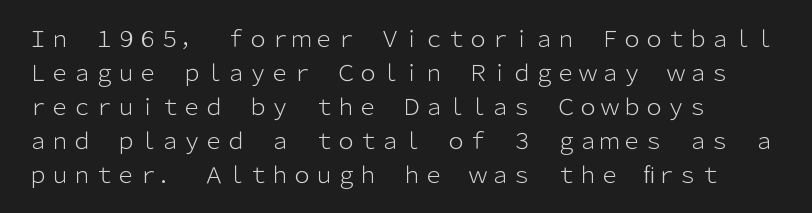
These lines stack with their left ends in a neat column. Any mark beneath the type? The region is blank. Short note: letters normally spaced. The type sits square on the baseline with zero lean.
